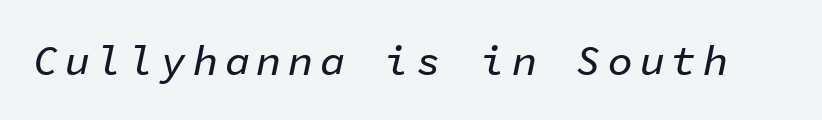
Q: Is the text italic (slanted)? A: Yes, it leans right by about 11 degrees.
Q: Is the text underlined? A: No.
Q: Width (condensed, normal, or wide)? A: Normal.
Q: Stroke contrast? A: Low.
Q: x-height? A: Medium.
Q: Monospaced? A: Yes.
